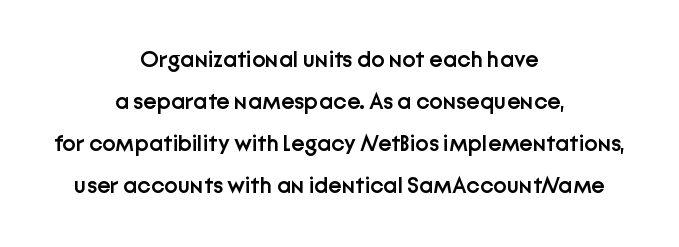
Descenders are the only things crossing below the line. Nothing unusual about the tracking: characters are spaced as the font intends. When letters stand straight like this, we call the style roman or upright. The rendering positions every line midway between the sides. The passage shown is semibold, sitting just below true bold.
